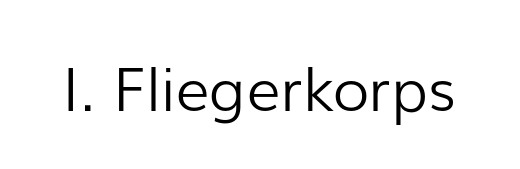
The image shows 60 px light sans-serif type, upright; set normal letter spacing, not underlined; low stroke contrast and a medium x-height.
